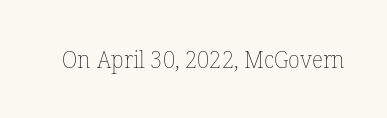
Q: Is the text bold? A: No.
Q: Is the text italic (slanted)? A: No, it is upright.
Q: Is the text underlined? A: No.
Q: Is the spacing between letters normal or unusually wide? A: Normal.
